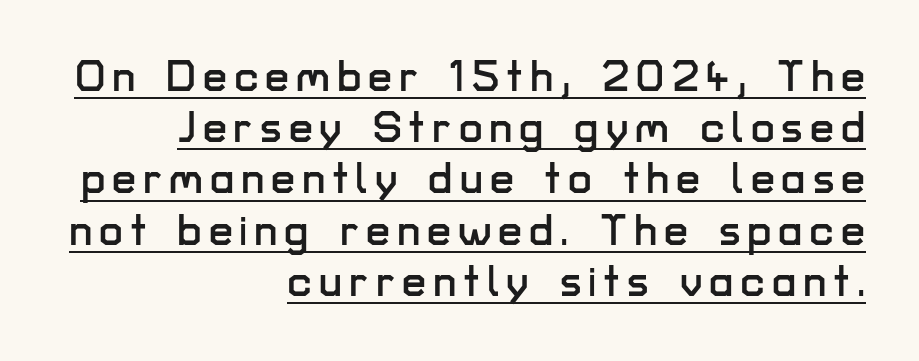
Notice how the passage keeps a crisp vertical edge on the right only. Proportional: the letters do not fall into vertical columns. Nope, not italic — everything's standing straight. Somebody hit Ctrl+U on this one — the words are underlined. The letters carry no serifs — their stems end cleanly without finishing strokes.
